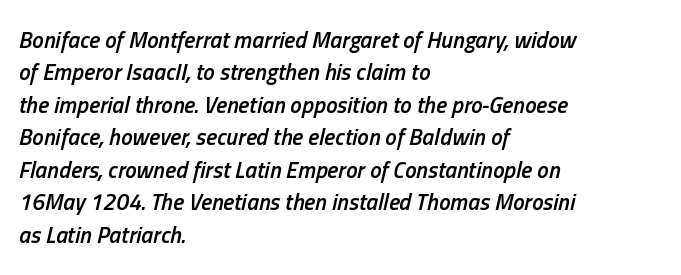
Regarding leading, the lines here are spaced in the standard way. The baseline area is clear. Alignment: flush left. A bit beefed up — I'd call it semibold rather than bold.
